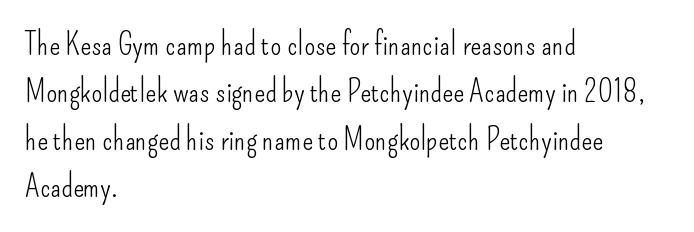
The line texture is even and compact thanks to regular tracking. The glyphs in this specimen are sans serif. The ragged edge is on the right, which tells us the setting is flush left. You can tell it's not italic because the verticals are truly vertical. The face looks like a standard text weight, possibly lighter.
